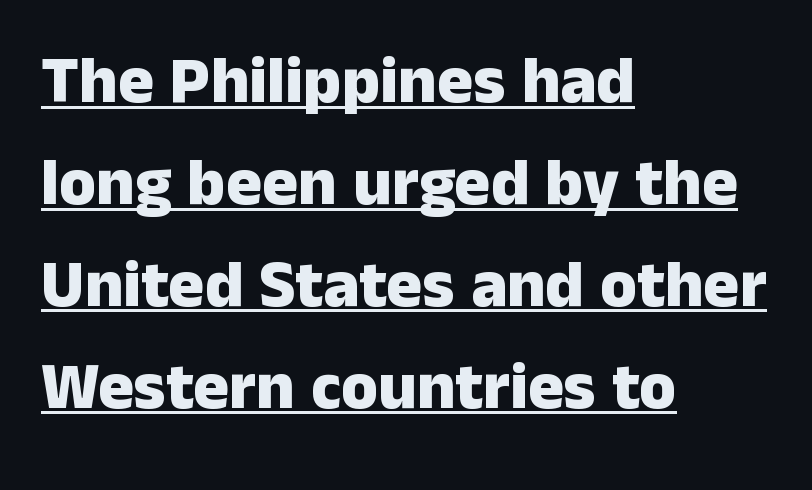
Q: Is the text bold? A: Yes.
Q: Is the text italic (slanted)? A: No, it is upright.
Q: Is the typeface a serif or a sans-serif typeface? A: Sans-serif.
Q: Is the text underlined? A: Yes.
Q: How is the paragraph aligned? A: Left-aligned.
Q: Is the spacing between letters normal or unusually wide? A: Normal.
Q: Is the spacing between lines tight, normal or loose? A: Normal.
Q: Width (condensed, normal, or wide)? A: Normal.
Q: Stroke contrast? A: Low.
Q: x-height? A: Medium.
Q: Monospaced? A: No.
